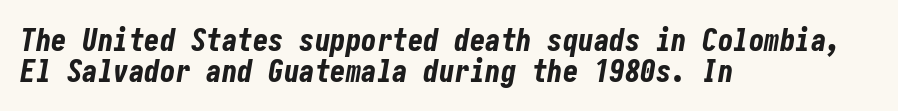
{"italic": "yes", "lean": "right", "slant_degrees": 10, "bold": "yes", "weight": "bold", "width": "condensed", "stroke_contrast": "low", "x_height": "medium", "underline": "no", "align": "left", "line_spacing": "tight", "line_spacing_ratio": 1.0, "letter_spacing": "normal", "letter_spacing_em": 0.0, "glyph_px": 31}
